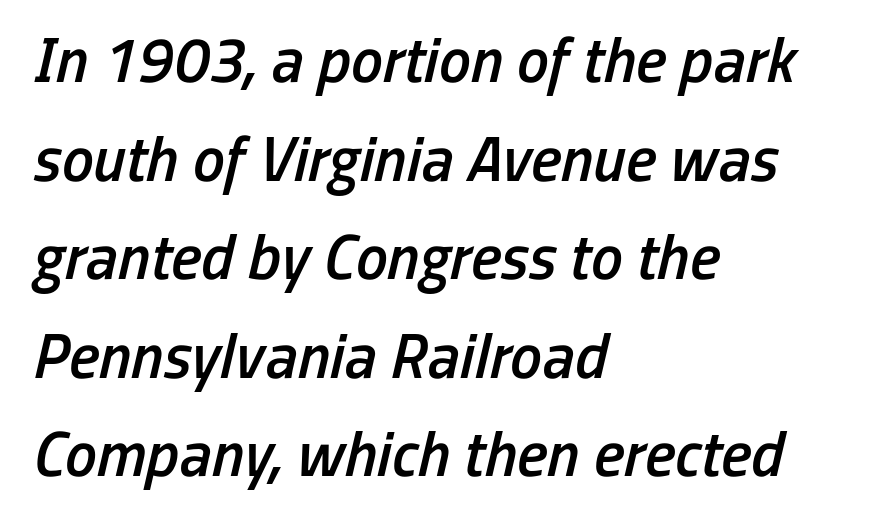
The image shows 64 px semibold, condensed type, italic (leaning right); set left-aligned, normal line spacing (1.54x), normal letter spacing, not underlined; low stroke contrast and a medium x-height.
